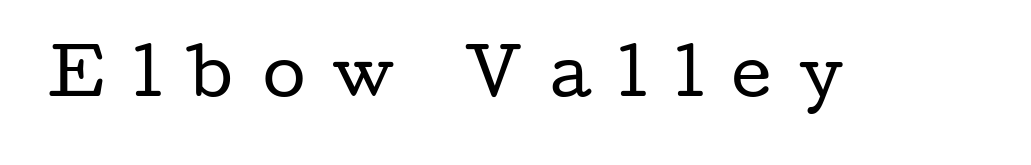
{"serif": "yes", "italic": "no", "bold": "no", "weight": "regular", "width": "wide", "stroke_contrast": "low", "x_height": "medium", "monospaced": "no", "underline": "no", "letter_spacing": "wide", "letter_spacing_em": 0.46, "glyph_px": 62}
